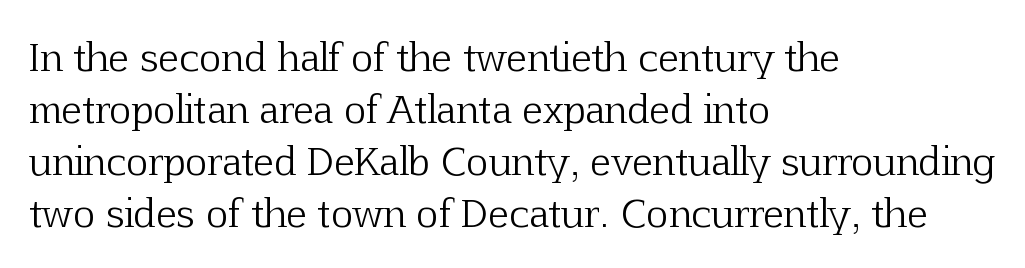
Honestly, the row spacing looks completely unremarkable. Each word holds together tightly as a unit, with standard inter-letter gaps. This is roman type, the default non-slanted kind. No chunkiness to these letters — they're not bold. Horizontal alignment here is leftward, the default for most running prose. Character widths vary here, with narrow letters taking less room than wide ones.
